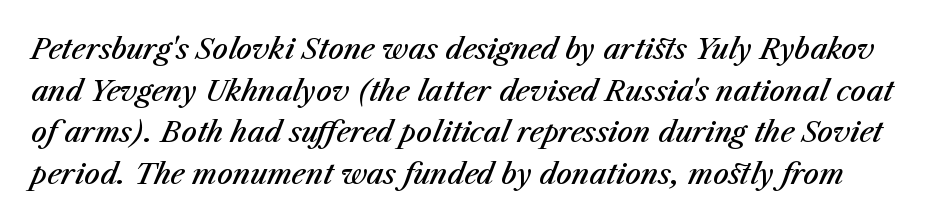
{"italic": "yes", "lean": "right", "slant_degrees": 23, "bold": "semi", "weight": "semibold", "width": "normal", "stroke_contrast": "medium", "x_height": "medium", "monospaced": "no", "underline": "no", "line_spacing": "normal", "line_spacing_ratio": 1.49, "letter_spacing": "normal", "letter_spacing_em": 0.0, "glyph_px": 28}
